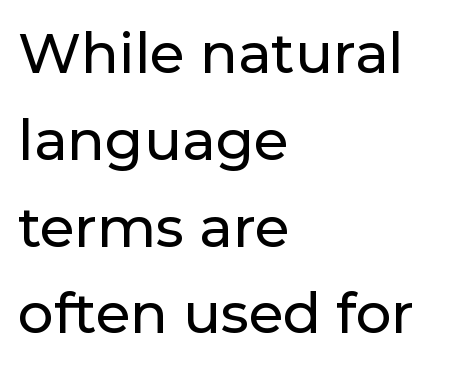
Letter spacing: default. The setting favours the left margin, as ordinary paragraphs usually do. A clean baseline with only descenders dipping below it. The font's upright variant was chosen for this text.
